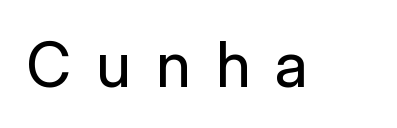
Q: Is the text bold? A: No.
Q: Is the text italic (slanted)? A: No, it is upright.
Q: Is the typeface a serif or a sans-serif typeface? A: Sans-serif.
Q: Is the text underlined? A: No.
Q: Is the spacing between letters normal or unusually wide? A: Unusually wide.
Q: Width (condensed, normal, or wide)? A: Normal.
Q: Stroke contrast? A: Low.
Q: x-height? A: Medium.
Q: Monospaced? A: No.
